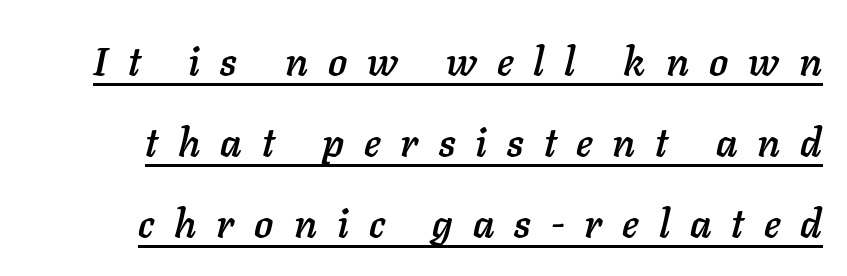
The image shows 40 px text type, italic (leaning right); set loose line spacing (2.03x), unusually wide letter spacing (+0.5 em), underlined; low stroke contrast and a medium x-height.
